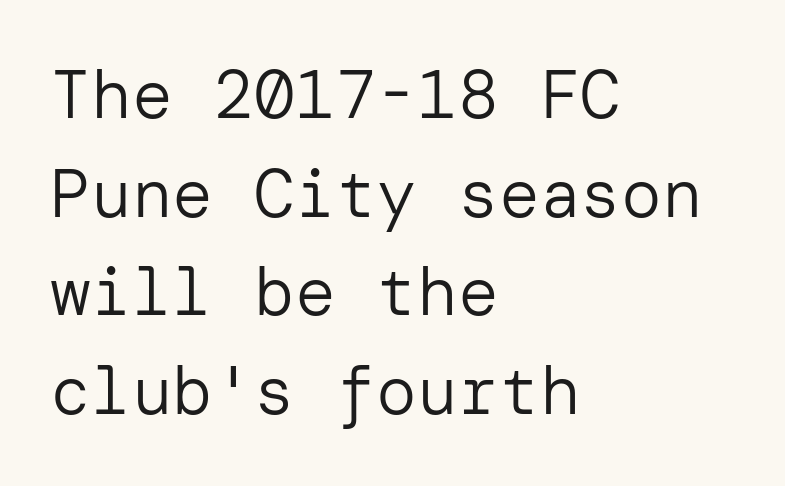
Q: Is the text bold? A: No.
Q: Is the text italic (slanted)? A: No, it is upright.
Q: Is the typeface a serif or a sans-serif typeface? A: Sans-serif.
Q: Is the text underlined? A: No.
Q: How is the paragraph aligned? A: Left-aligned.
Q: Is the spacing between letters normal or unusually wide? A: Normal.
Q: Is the spacing between lines tight, normal or loose? A: Normal.
Q: Width (condensed, normal, or wide)? A: Normal.
Q: Stroke contrast? A: Low.
Q: x-height? A: Medium.
